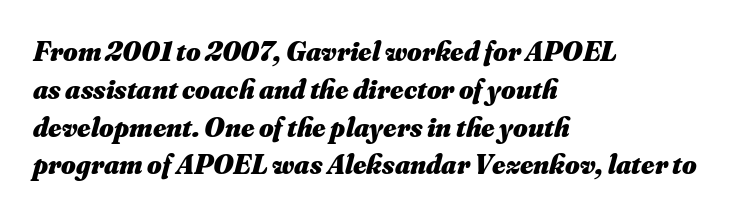
{"italic": "yes", "lean": "right", "slant_degrees": 16, "bold": "yes", "weight": "heavy", "width": "normal", "stroke_contrast": "medium", "x_height": "small", "monospaced": "no", "underline": "no", "align": "left", "line_spacing": "normal", "line_spacing_ratio": 1.35, "letter_spacing": "normal", "letter_spacing_em": 0.0, "glyph_px": 28}
